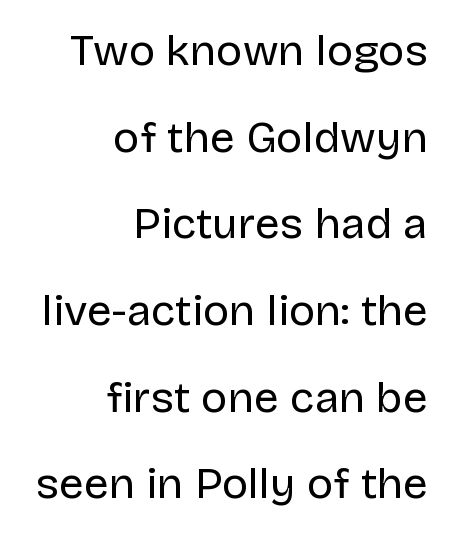
{"serif": "no", "italic": "no", "bold": "no", "weight": "regular", "width": "normal", "stroke_contrast": "low", "x_height": "large", "monospaced": "no", "underline": "no", "align": "right", "line_spacing": "loose", "line_spacing_ratio": 1.97, "letter_spacing": "normal", "letter_spacing_em": 0.0, "glyph_px": 44}
